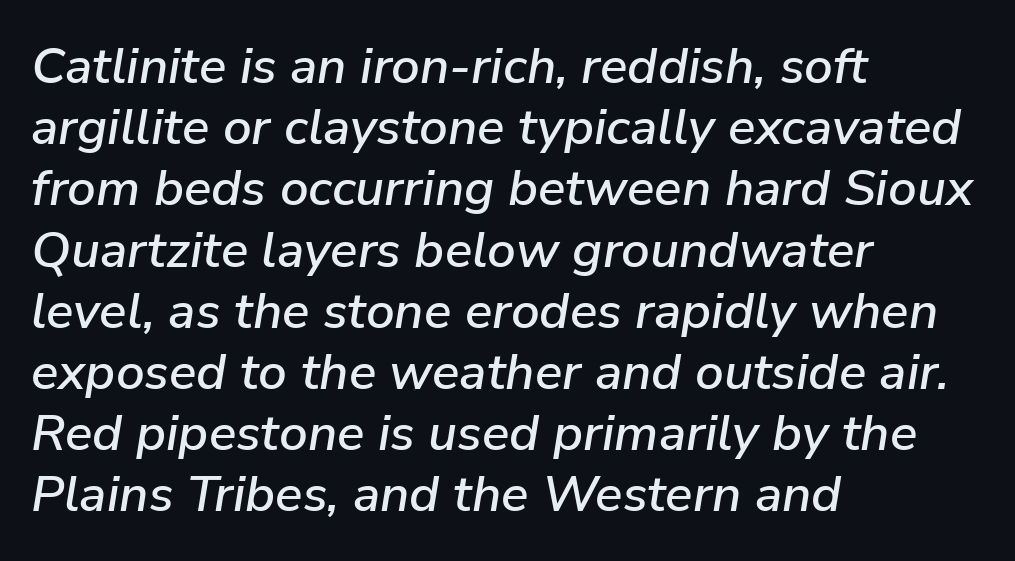
The image shows 51 px text type, italic (leaning right); set left-aligned, line spacing 1.2x, normal letter spacing, not underlined; low stroke contrast and a medium x-height.
